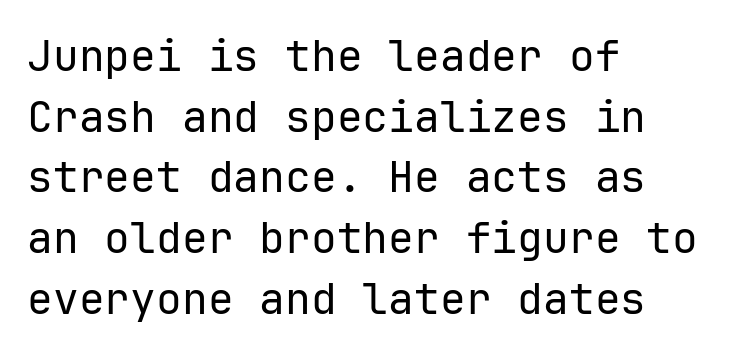
Weight class: somewhere from thin through regular. Compared with a centered layout, this one pins lines to the left instead. Classification — sans serif. Spacing verdict: monospaced, one width for all characters. Tracking here is standard; glyphs follow each other at the usual distance. One glance says typical: line gaps are just what's usual.
